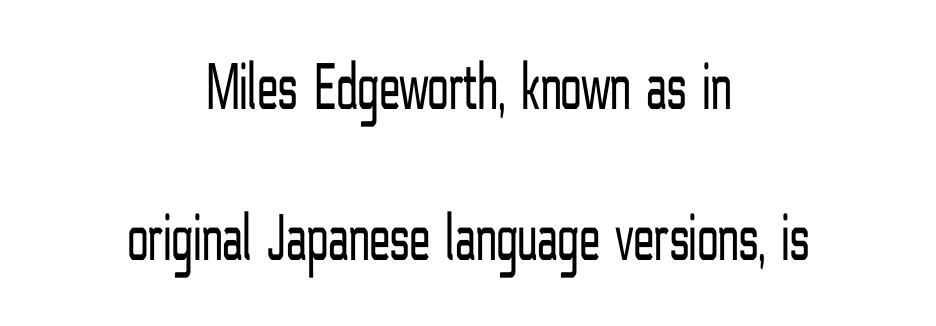
{"serif": "no", "italic": "no", "bold": "no", "weight": "light", "width": "condensed", "stroke_contrast": "low", "x_height": "medium", "monospaced": "no", "underline": "no", "align": "center", "line_spacing": "loose", "line_spacing_ratio": 2.22, "letter_spacing": "normal", "letter_spacing_em": 0.0, "glyph_px": 68}
